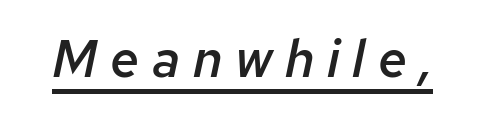
{"italic": "yes", "lean": "right", "slant_degrees": 12, "bold": "semi", "weight": "semibold", "width": "normal", "stroke_contrast": "low", "x_height": "medium", "monospaced": "no", "underline": "yes", "letter_spacing": "wide", "letter_spacing_em": 0.24, "glyph_px": 52}
